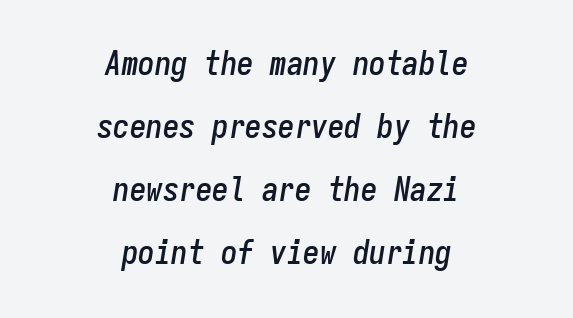
Q: Is the text italic (slanted)? A: Yes, it leans right by about 9 degrees.
Q: Is the text underlined? A: No.
Q: How is the paragraph aligned? A: Centered.
Q: Is the spacing between letters normal or unusually wide? A: Normal.
Q: Is the spacing between lines tight, normal or loose? A: Loose.
Q: Width (condensed, normal, or wide)? A: Condensed.
Q: Stroke contrast? A: Low.
Q: x-height? A: Medium.
Q: Monospaced? A: Yes.
